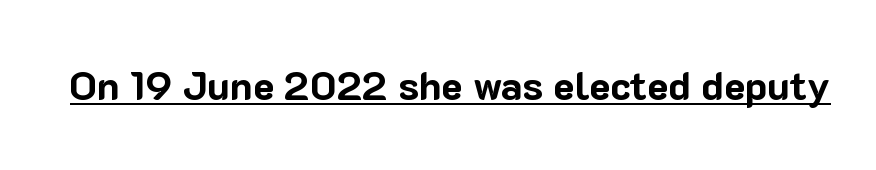
{"serif": "no", "italic": "no", "bold": "yes", "weight": "bold", "width": "normal", "stroke_contrast": "low", "x_height": "medium", "monospaced": "no", "underline": "yes", "letter_spacing": "normal", "letter_spacing_em": 0.0, "glyph_px": 40}
